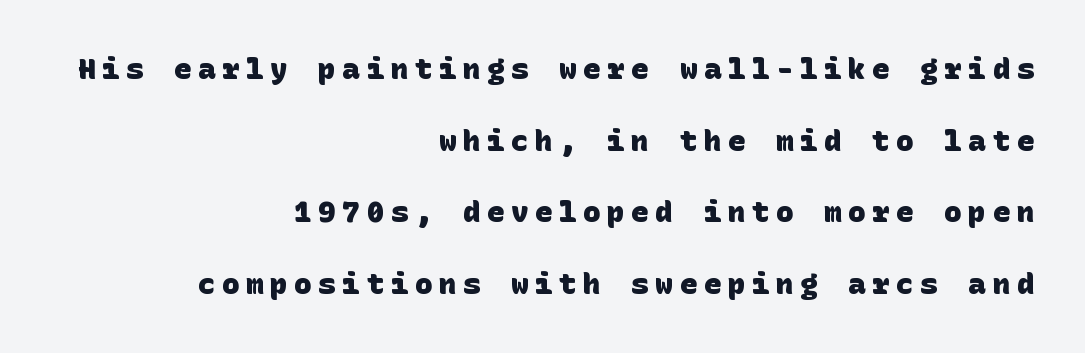
Q: Is the text bold? A: Yes.
Q: Is the typeface a serif or a sans-serif typeface? A: Sans-serif.
Q: Is the text underlined? A: No.
Q: How is the paragraph aligned? A: Right-aligned.
Q: Is the spacing between letters normal or unusually wide? A: Unusually wide.
Q: Is the spacing between lines tight, normal or loose? A: Loose.
Q: Width (condensed, normal, or wide)? A: Normal.
Q: Stroke contrast? A: Low.
Q: x-height? A: Large.
